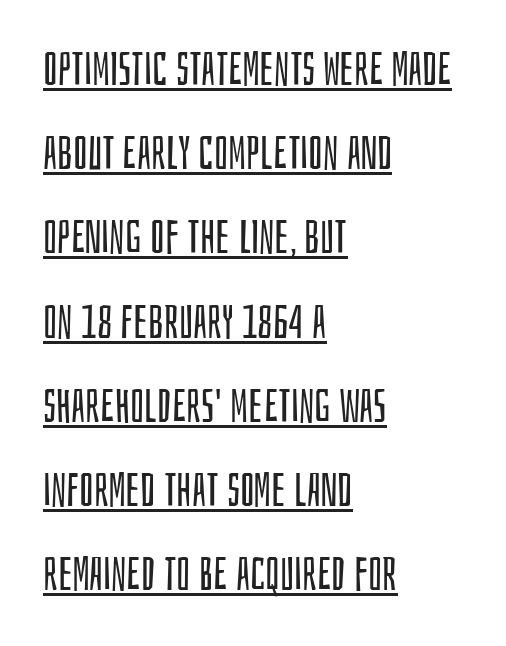
Q: Is the text bold? A: No.
Q: Is the text italic (slanted)? A: No, it is upright.
Q: Is the typeface a serif or a sans-serif typeface? A: Sans-serif.
Q: Is the text underlined? A: Yes.
Q: How is the paragraph aligned? A: Left-aligned.
Q: Is the spacing between letters normal or unusually wide? A: Normal.
Q: Width (condensed, normal, or wide)? A: Condensed.
Q: Stroke contrast? A: Low.
Q: x-height? A: Large.
Q: Monospaced? A: No.
